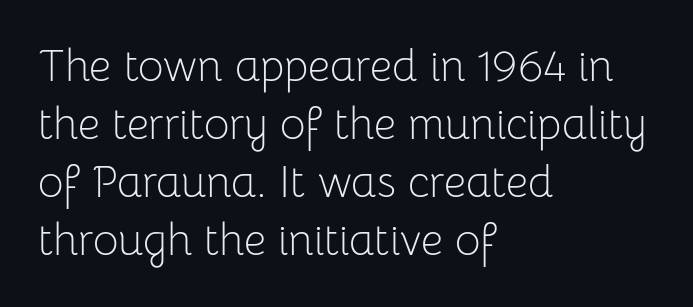
Proportional: the letters do not fall into vertical columns. The leading is moderate, giving the passage an even texture. Is the stroke heavy? The answer is a plain regular-or-lighter. The type is set solid horizontally, with unmodified tracking. Type without underlining.
